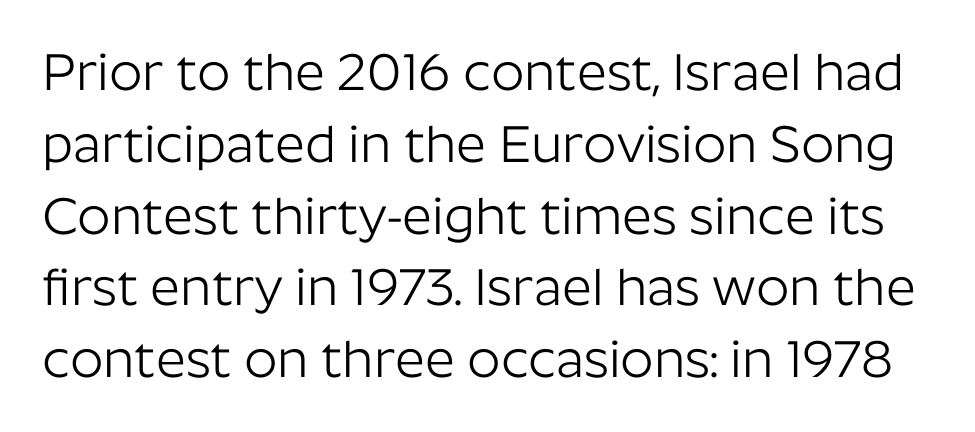
Q: Is the text bold? A: No.
Q: Is the text italic (slanted)? A: No, it is upright.
Q: Is the typeface a serif or a sans-serif typeface? A: Sans-serif.
Q: Is the text underlined? A: No.
Q: Is the spacing between letters normal or unusually wide? A: Normal.
Q: Is the spacing between lines tight, normal or loose? A: Normal.
Q: Width (condensed, normal, or wide)? A: Normal.
Q: Stroke contrast? A: Low.
Q: x-height? A: Medium.
Q: Monospaced? A: No.
